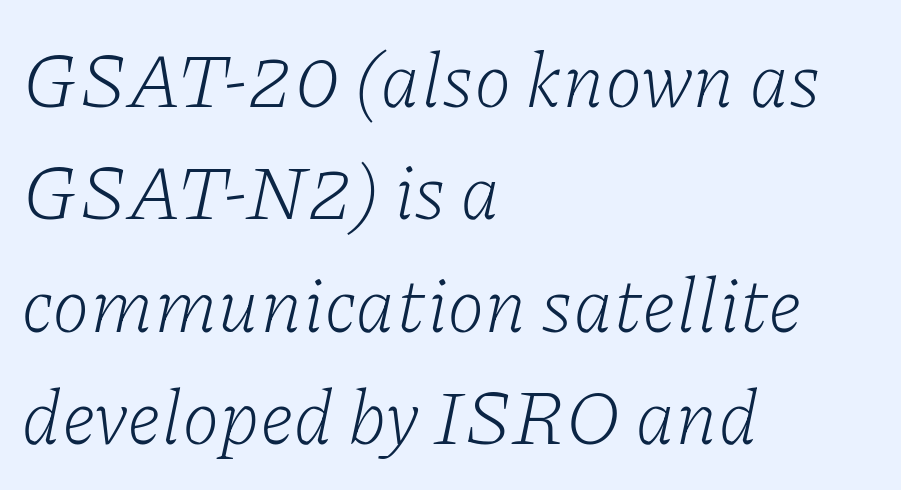
{"serif": "yes", "italic": "yes", "lean": "right", "slant_degrees": 11, "bold": "no", "weight": "light", "width": "normal", "stroke_contrast": "low", "x_height": "medium", "monospaced": "no", "underline": "no", "align": "left", "line_spacing": "normal", "line_spacing_ratio": 1.46, "letter_spacing": "normal", "letter_spacing_em": 0.0, "glyph_px": 77}
